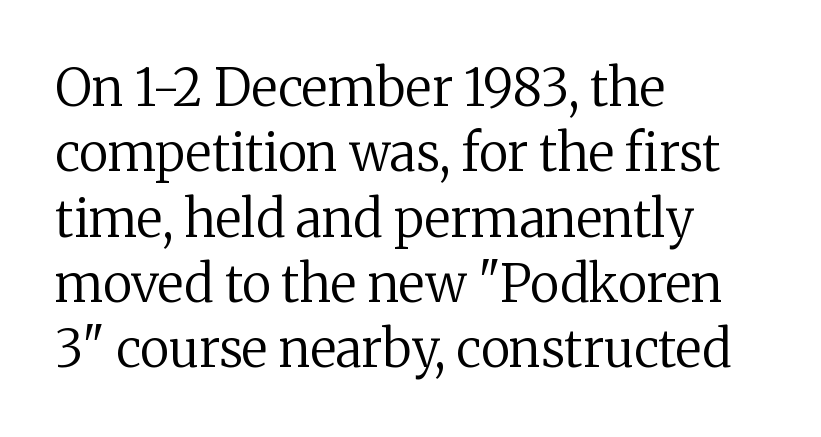
The passage shown is typed in a proportional face where columns would drift. The setting favours the left margin, as ordinary paragraphs usually do. The baseline area is clear. The vertical gap from one line to the next is medium. The face used here is rendered with its standard letterfit.
